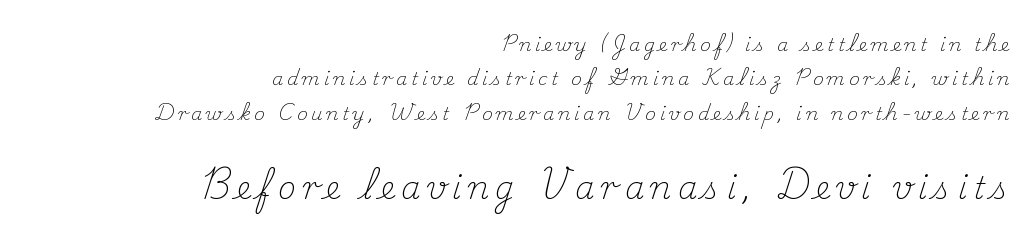
{"serif": "yes", "bold": "no", "weight": "light", "width": "normal", "stroke_contrast": "medium", "x_height": "small", "monospaced": "no", "underline": "no", "align": "right", "line_spacing": "loose", "line_spacing_ratio": 1.91, "letter_spacing": "wide", "letter_spacing_em": 0.21, "larger_block": "second", "size_ratio": 1.72, "glyph_px": 31}
